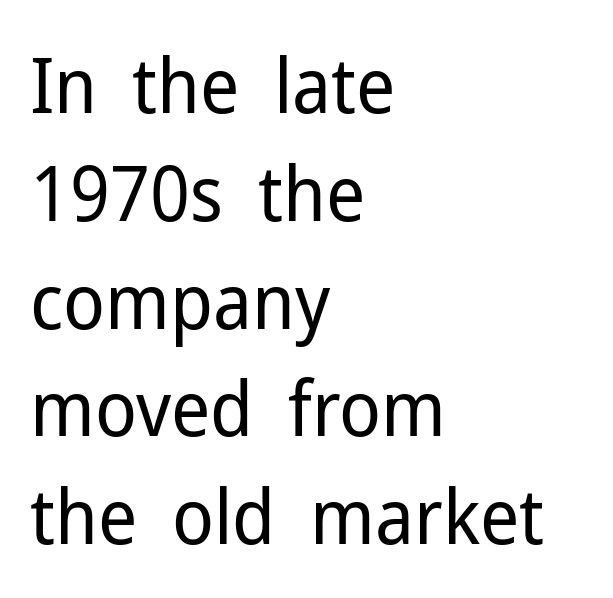
The image shows 77 px regular-weight sans-serif type, upright; set left-aligned, normal line spacing (1.4x), normal letter spacing, not underlined; low stroke contrast and a medium x-height.
